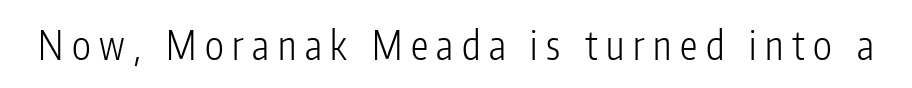
Q: Is the text bold? A: No.
Q: Is the text italic (slanted)? A: No, it is upright.
Q: Is the typeface a serif or a sans-serif typeface? A: Sans-serif.
Q: Is the text underlined? A: No.
Q: Is the spacing between letters normal or unusually wide? A: Unusually wide.
Q: Width (condensed, normal, or wide)? A: Condensed.
Q: Stroke contrast? A: Low.
Q: x-height? A: Medium.
Q: Monospaced? A: No.
